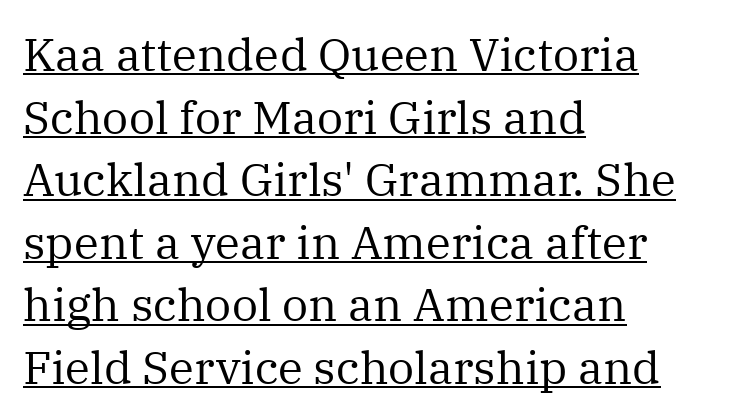
Short and long lines alike share a common starting point at left. Spacing verdict: proportional, widths tailored to each character. A typographer would call this underscored text. The letterforms sit at book weight or below. The typeface chosen for these lines features serifs.
